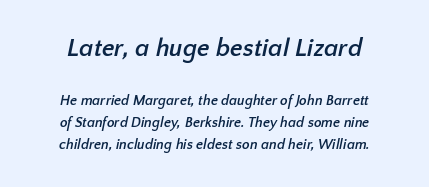
The image shows 25 px bold type; set normal line spacing (1.56x), normal letter spacing, not underlined; the first (top) block is 1.79x larger.
